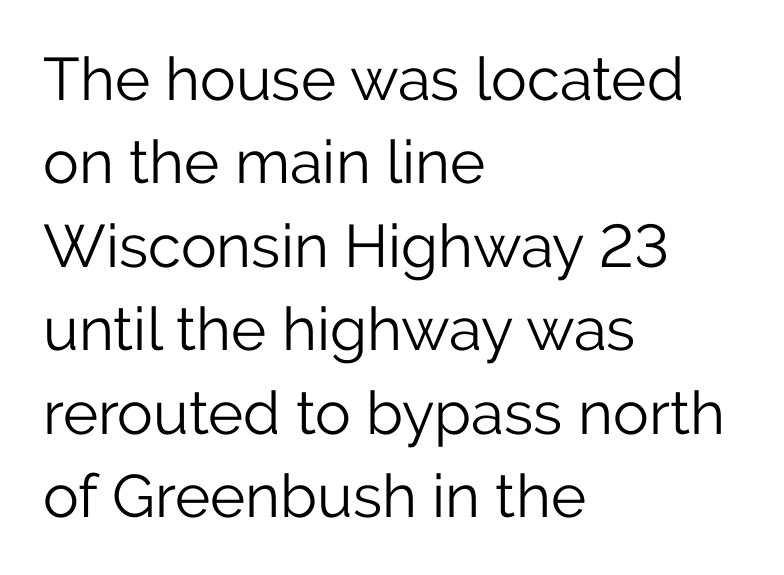
The strip under each line holds only bare page. Unbolded letterforms with no extra heft. The type is set solid horizontally, with unmodified tracking. This rendering uses left alignment, leaving the right contour irregular. The designer left line spacing at the default.
